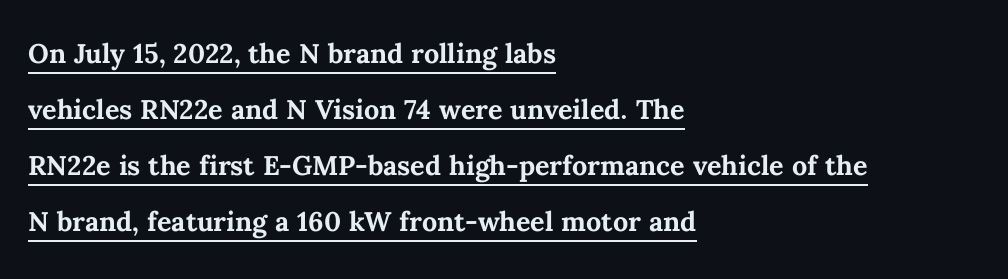
Q: Is the text bold? A: Yes.
Q: Is the text italic (slanted)? A: No, it is upright.
Q: Is the text underlined? A: Yes.
Q: How is the paragraph aligned? A: Left-aligned.
Q: Is the spacing between letters normal or unusually wide? A: Normal.
Q: Is the spacing between lines tight, normal or loose? A: Normal.
Q: Width (condensed, normal, or wide)? A: Normal.
Q: Stroke contrast? A: Medium.
Q: x-height? A: Medium.
Q: Monospaced? A: No.
